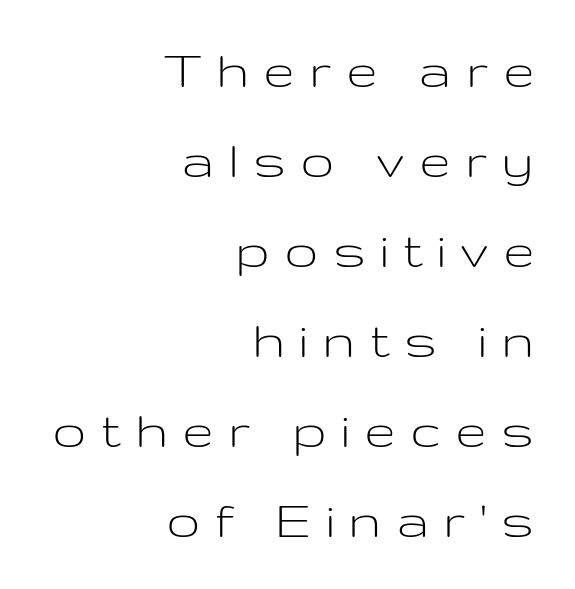
Q: Is the text bold? A: No.
Q: Is the text italic (slanted)? A: No, it is upright.
Q: Is the typeface a serif or a sans-serif typeface? A: Sans-serif.
Q: Is the text underlined? A: No.
Q: How is the paragraph aligned? A: Right-aligned.
Q: Is the spacing between letters normal or unusually wide? A: Unusually wide.
Q: Is the spacing between lines tight, normal or loose? A: Normal.
Q: Width (condensed, normal, or wide)? A: Wide.
Q: Stroke contrast? A: Low.
Q: x-height? A: Medium.
Q: Monospaced? A: No.
